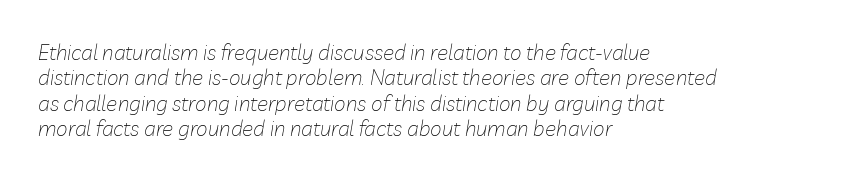
The image shows 21 px text type, italic (leaning right); set left-aligned, line spacing 1.21x, normal letter spacing, not underlined.
